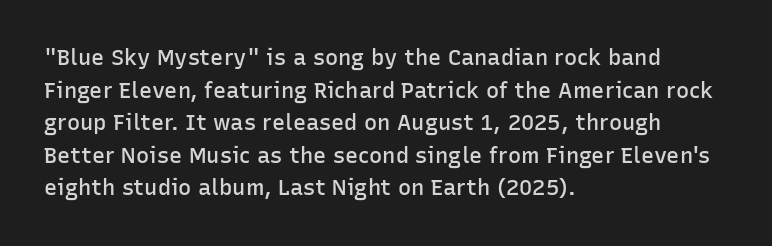
The image shows 22 px text type, upright; set left-aligned, normal line spacing (1.48x), normal letter spacing, not underlined.
